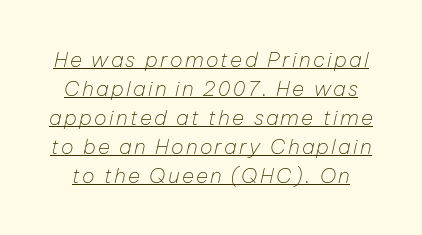
{"italic": "yes", "lean": "right", "slant_degrees": 12, "bold": "no", "underline": "yes", "line_spacing": "normal", "line_spacing_ratio": 1.38, "glyph_px": 21}
